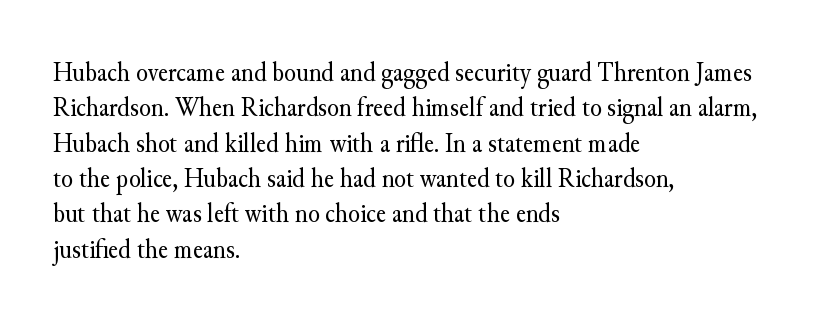
Q: Is the text bold? A: No.
Q: Is the text italic (slanted)? A: No, it is upright.
Q: Is the text underlined? A: No.
Q: How is the paragraph aligned? A: Left-aligned.
Q: Is the spacing between letters normal or unusually wide? A: Normal.
Q: Is the spacing between lines tight, normal or loose? A: Normal.
